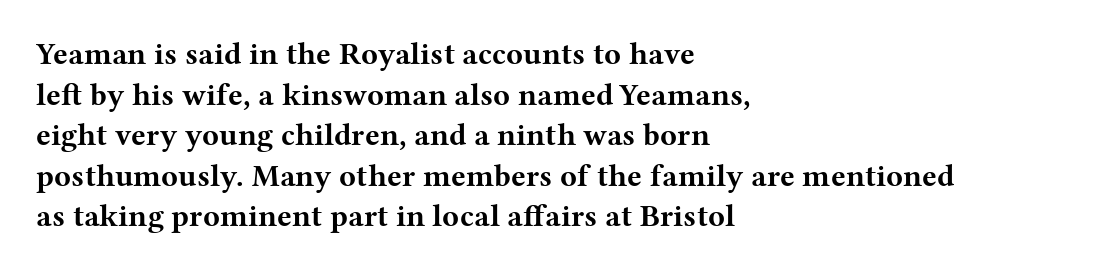
{"serif": "yes", "italic": "no", "bold": "yes", "weight": "bold", "width": "wide", "stroke_contrast": "medium", "x_height": "medium", "monospaced": "no", "underline": "no", "align": "left", "line_spacing": "normal", "line_spacing_ratio": 1.31, "letter_spacing": "normal", "letter_spacing_em": 0.0, "glyph_px": 31}
